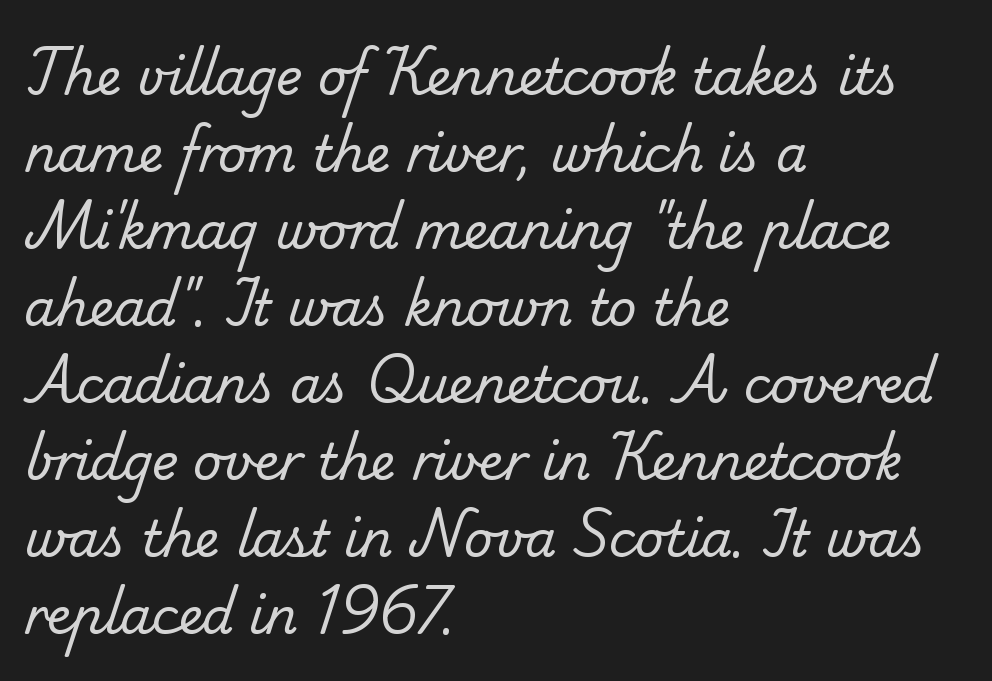
Each row of text sits above clean, open space. Leftover space on each line is placed entirely after the last word. Students, note that the glyphs here touch the page at normal intervals. The characters display serif detailing at their extremities. If you measured baseline to baseline, you'd find a middling distance.
